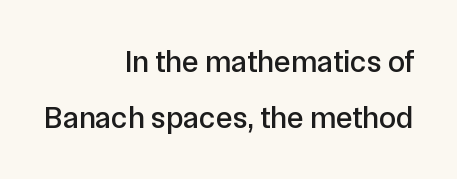
The image shows 31 px sans-serif type, upright; set right-aligned, line spacing 1.8x, normal letter spacing, not underlined; low stroke contrast and a medium x-height.
